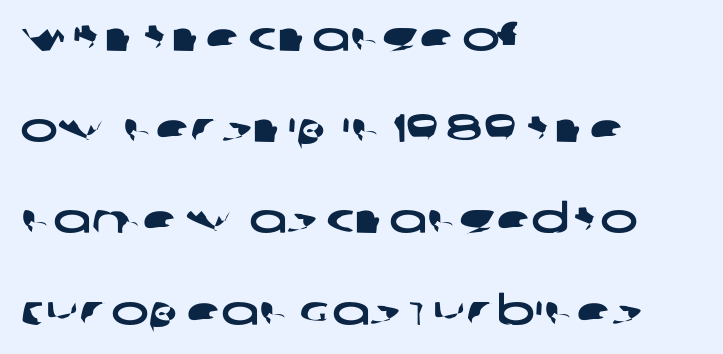
{"serif": "no", "width": "wide", "stroke_contrast": "low", "x_height": "large", "monospaced": "no", "underline": "no", "align": "left", "line_spacing": "loose", "line_spacing_ratio": 2.28, "letter_spacing": "normal", "letter_spacing_em": 0.0, "glyph_px": 40}
